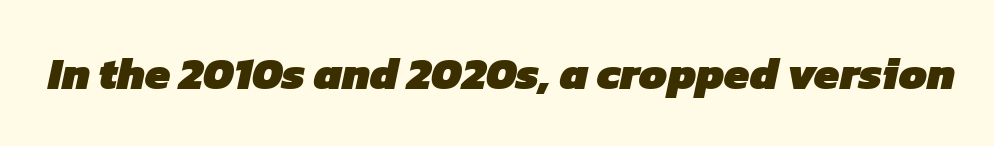
The image shows 45 px heavy sans-serif type; set normal letter spacing, not underlined; low stroke contrast and a medium x-height.
